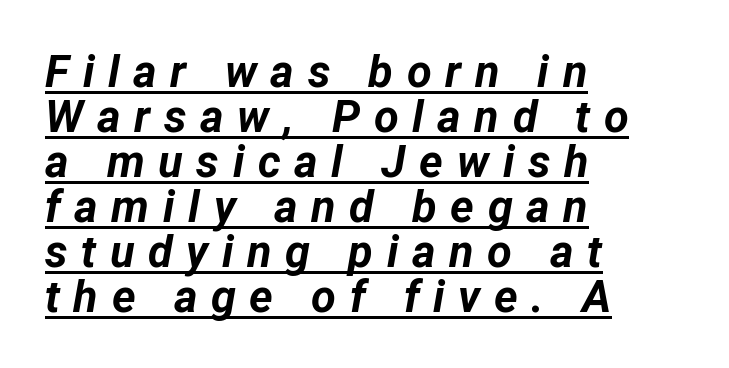
Q: Is the text bold? A: Yes.
Q: Is the text italic (slanted)? A: Yes, it leans right by about 12 degrees.
Q: Is the text underlined? A: Yes.
Q: How is the paragraph aligned? A: Left-aligned.
Q: Is the spacing between letters normal or unusually wide? A: Unusually wide.
Q: Is the spacing between lines tight, normal or loose? A: Tight.
Q: Width (condensed, normal, or wide)? A: Normal.
Q: Stroke contrast? A: Low.
Q: x-height? A: Medium.
Q: Monospaced? A: No.
